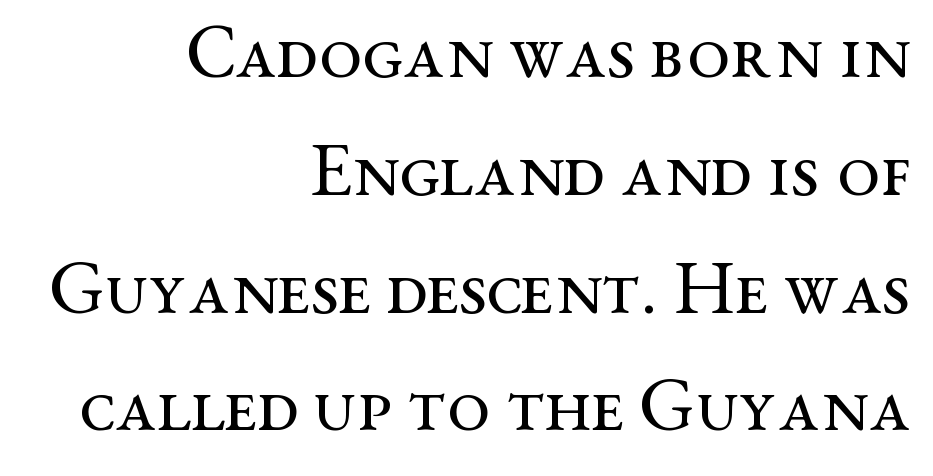
The image shows 77 px regular-weight, wide serif type, upright; set right-aligned, normal line spacing (1.53x), normal letter spacing, not underlined; medium stroke contrast and a medium x-height.
